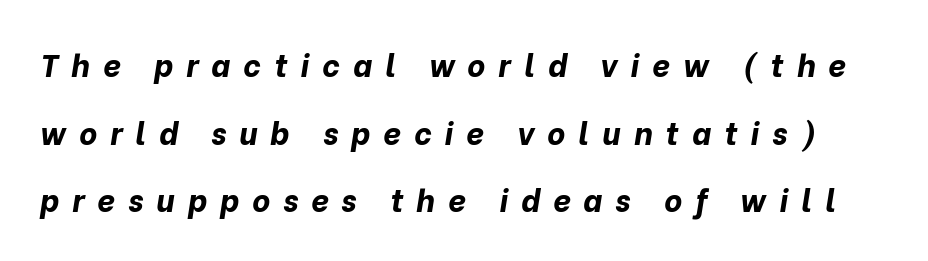
The glyphs have the mass of a bold cut. The passage shown is typed in a proportional face where columns would drift. Notice the wide empty band between every row — that's loose leading. Each row of text sits above clean, open space.
